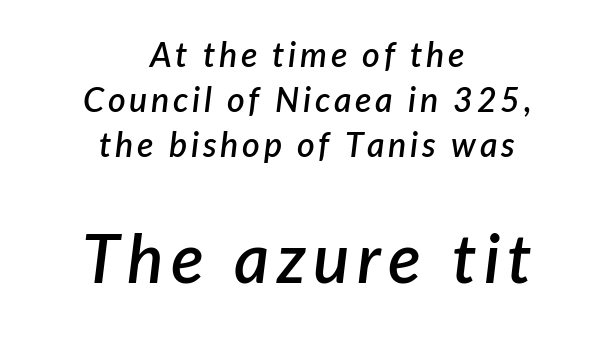
Scale increases going downward across the two blocks. Emphasis-style slanted type is in use. Stems and bowls a touch heavier than normal — semibold. Think of a printed novel: that variable character pitch is what you see here. Which margin do the lines hug? Neither — every line sits in the middle. Compared with typical paragraphs, the rows here are spaced about the same.
